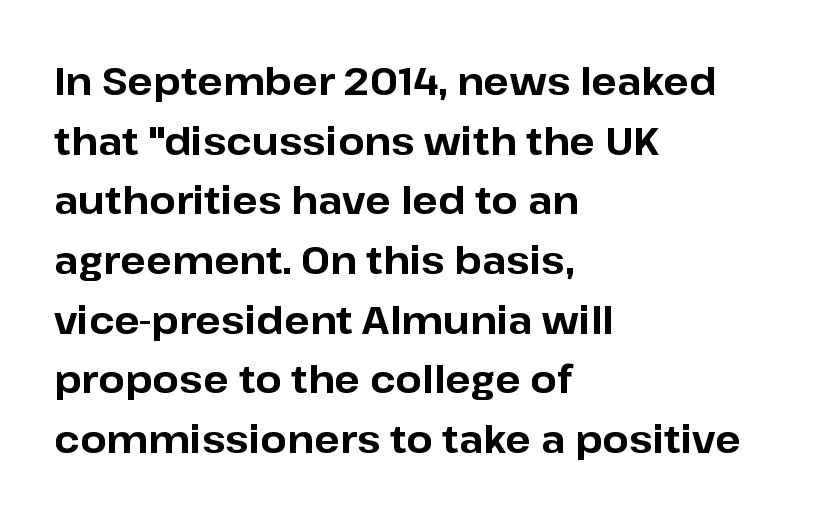
A normal amount of white space separates one row of letters from the next. Rendered with straight, roman letterforms. The passage shown is not underscored anywhere. No feet cap the strokes, marking this as sans-serif type. Spacing between characters is what you'd get straight out of the box. A student would call this left alignment; a typographer would say flush left, rag right.
